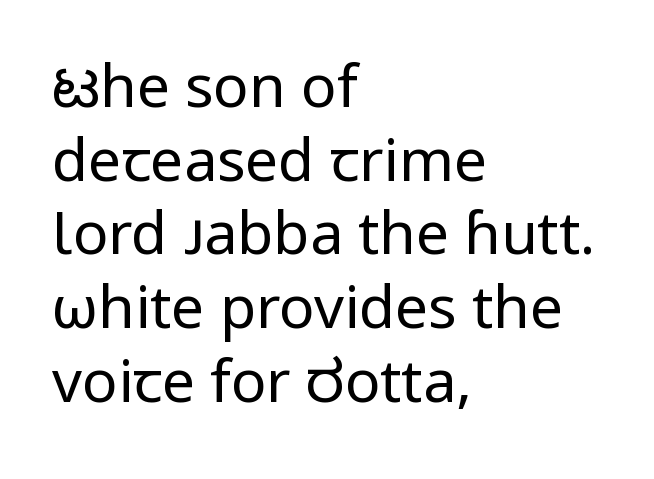
Q: Is the text bold? A: No.
Q: Is the text italic (slanted)? A: No, it is upright.
Q: Is the typeface a serif or a sans-serif typeface? A: Sans-serif.
Q: Is the text underlined? A: No.
Q: How is the paragraph aligned? A: Left-aligned.
Q: Is the spacing between letters normal or unusually wide? A: Normal.
Q: Is the spacing between lines tight, normal or loose? A: Normal.
Q: Width (condensed, normal, or wide)? A: Normal.
Q: Stroke contrast? A: Low.
Q: x-height? A: Medium.
Q: Monospaced? A: No.
